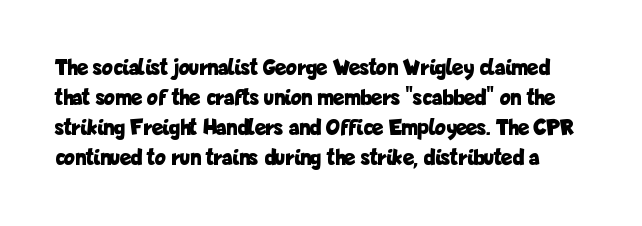
The image shows 23 px bold type, upright; set normal line spacing (1.31x), normal letter spacing, not underlined.
